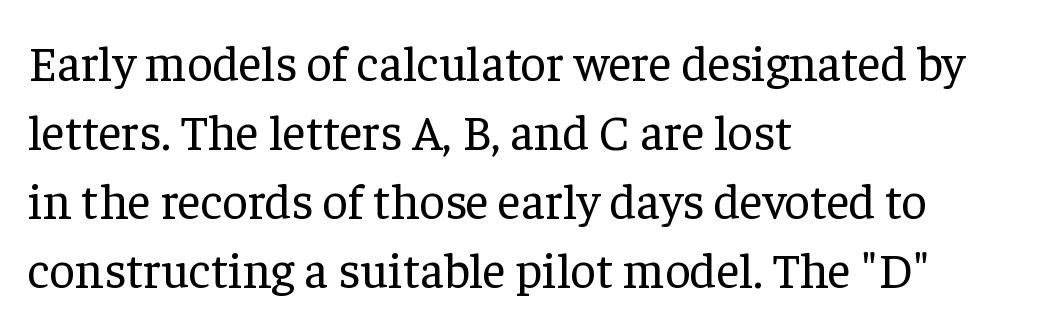
Q: Is the text bold? A: No.
Q: Is the text italic (slanted)? A: No, it is upright.
Q: Is the typeface a serif or a sans-serif typeface? A: Serif.
Q: Is the text underlined? A: No.
Q: How is the paragraph aligned? A: Left-aligned.
Q: Is the spacing between letters normal or unusually wide? A: Normal.
Q: Is the spacing between lines tight, normal or loose? A: Normal.
Q: Width (condensed, normal, or wide)? A: Normal.
Q: Stroke contrast? A: Low.
Q: x-height? A: Medium.
Q: Monospaced? A: No.
